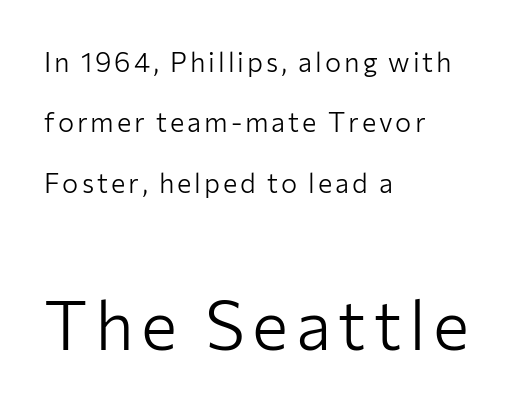
Check under the words: just untouched page. The designer dialed line spacing up above the default. Are there feet on the stems? There aren't — it's a sans. Visually the block forms a straight wall on the left and a jagged coastline on the right. The letters look calm and open, with moderate or lighter stems.
